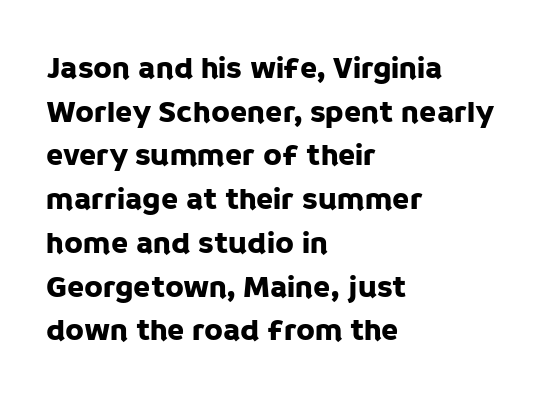
{"serif": "no", "italic": "no", "width": "normal", "stroke_contrast": "low", "x_height": "large", "monospaced": "no", "underline": "no", "align": "left", "line_spacing": "normal", "line_spacing_ratio": 1.41, "letter_spacing": "normal", "letter_spacing_em": 0.0, "glyph_px": 31}
